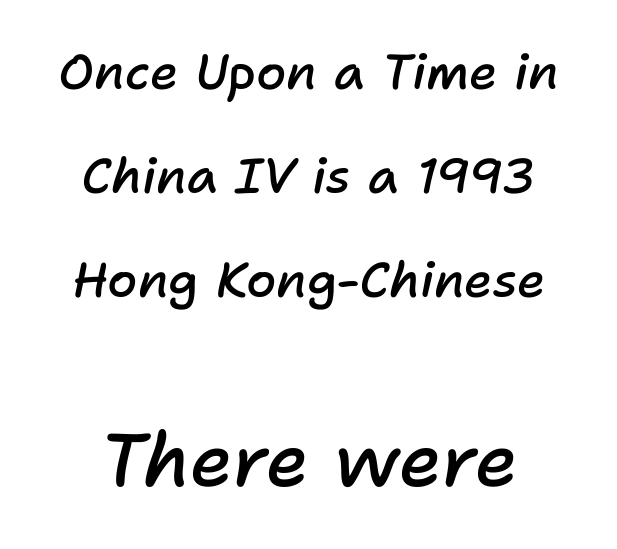
Q: Is the text bold? A: Semi-bold.
Q: Is the text italic (slanted)? A: Yes, it leans right by about 11 degrees.
Q: Is the text underlined? A: No.
Q: How is the paragraph aligned? A: Centered.
Q: Is the spacing between letters normal or unusually wide? A: Normal.
Q: Is the spacing between lines tight, normal or loose? A: Loose.
Q: Which block of text is set in a larger size, the first (top) or the second (bottom)? A: The second (bottom) one.
Q: Width (condensed, normal, or wide)? A: Normal.
Q: Stroke contrast? A: Low.
Q: x-height? A: Medium.
Q: Monospaced? A: No.
